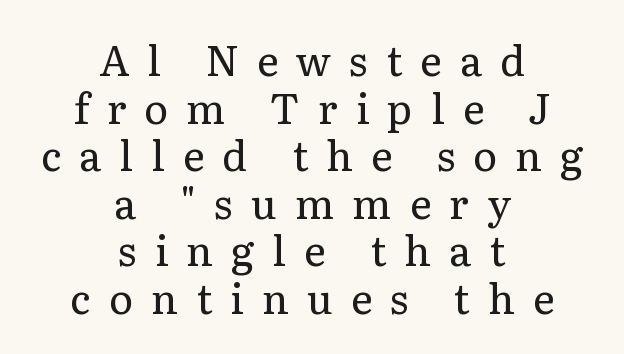
{"serif": "yes", "italic": "no", "bold": "no", "weight": "regular", "width": "normal", "stroke_contrast": "low", "x_height": "medium", "monospaced": "no", "underline": "no", "align": "center", "line_spacing_ratio": 1.16, "letter_spacing": "wide", "letter_spacing_em": 0.44, "glyph_px": 41}
